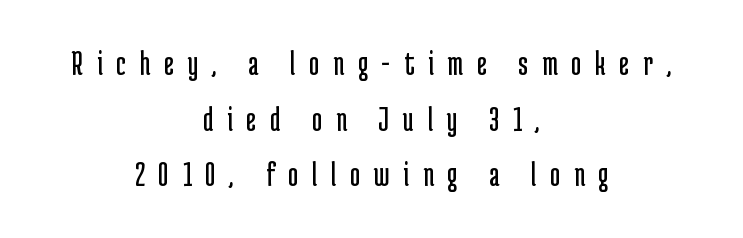
The image shows 35 px regular-weight, condensed sans-serif type, upright; set centered, normal line spacing (1.59x), unusually wide letter spacing (+0.39 em), not underlined; low stroke contrast and a medium x-height.
